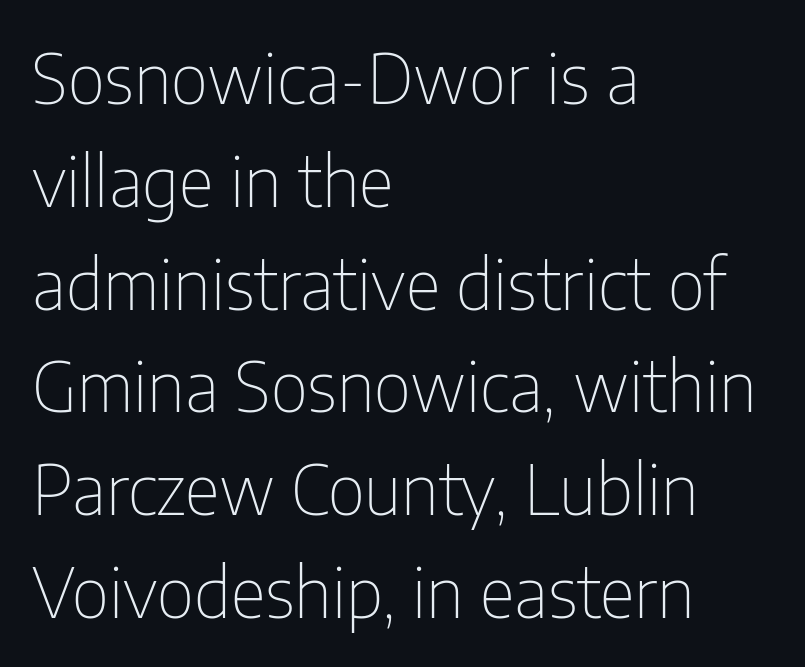
Honestly, the row spacing looks completely unremarkable. Note the varied advance widths — an 'i' is clearly narrower than an 'm'. The lettering stays uniformly vertical, giving the passage a roman look. The paragraph has a hard left edge and a soft right edge. Quick note: underline off. The rendering shows plain stroke endings on the letterforms — a sans-serif design.
